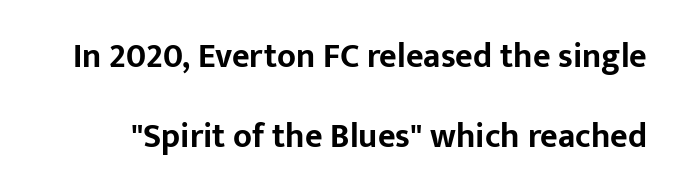
{"serif": "no", "italic": "no", "bold": "yes", "weight": "bold", "width": "normal", "stroke_contrast": "low", "x_height": "medium", "monospaced": "no", "underline": "no", "line_spacing": "loose", "line_spacing_ratio": 2.36, "letter_spacing": "normal", "letter_spacing_em": 0.0, "glyph_px": 34}
